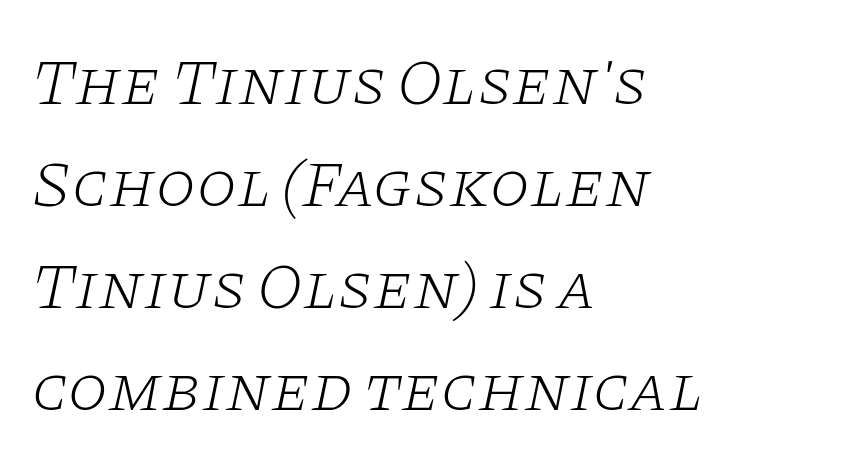
Q: Is the text bold? A: No.
Q: Is the text italic (slanted)? A: Yes, it leans right by about 11 degrees.
Q: Is the typeface a serif or a sans-serif typeface? A: Serif.
Q: Is the text underlined? A: No.
Q: How is the paragraph aligned? A: Left-aligned.
Q: Is the spacing between letters normal or unusually wide? A: Normal.
Q: Is the spacing between lines tight, normal or loose? A: Normal.
Q: Width (condensed, normal, or wide)? A: Wide.
Q: Stroke contrast? A: Low.
Q: x-height? A: Large.
Q: Monospaced? A: No.
